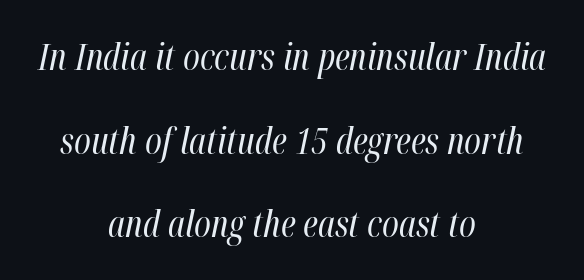
{"italic": "yes", "lean": "right", "slant_degrees": 12, "bold": "no", "weight": "regular", "width": "condensed", "stroke_contrast": "high", "x_height": "medium", "monospaced": "no", "underline": "no", "align": "center", "line_spacing": "loose", "line_spacing_ratio": 2.32, "letter_spacing": "normal", "letter_spacing_em": 0.0, "glyph_px": 36}
